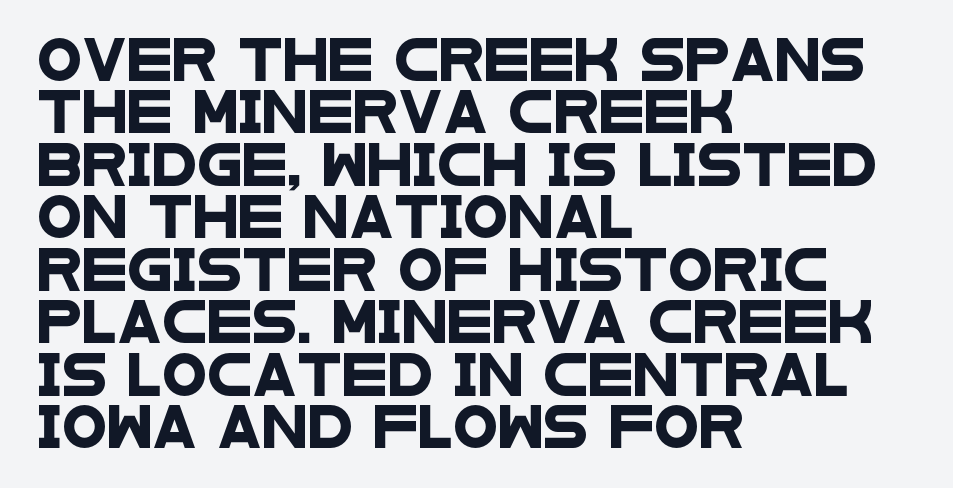
Q: Is the typeface a serif or a sans-serif typeface? A: Sans-serif.
Q: Is the text underlined? A: No.
Q: How is the paragraph aligned? A: Left-aligned.
Q: Is the spacing between letters normal or unusually wide? A: Normal.
Q: Is the spacing between lines tight, normal or loose? A: Normal.
Q: Width (condensed, normal, or wide)? A: Wide.
Q: Stroke contrast? A: Low.
Q: x-height? A: Large.
Q: Monospaced? A: No.
